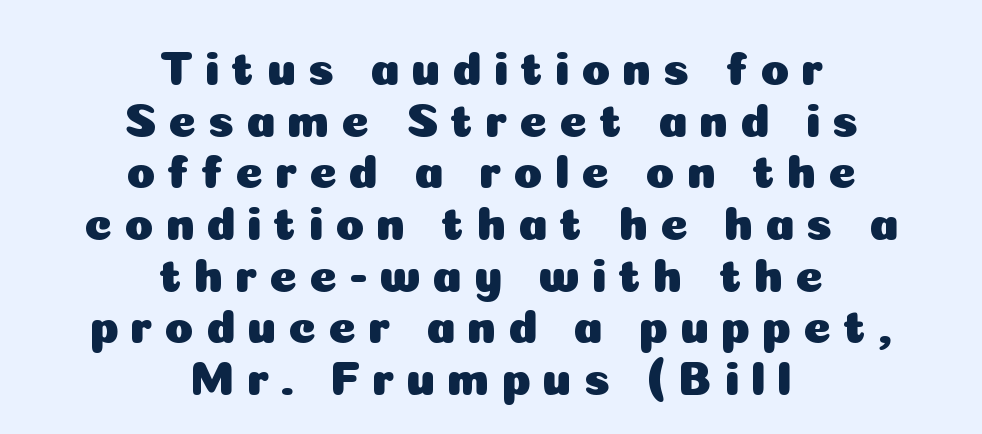
Q: Is the text italic (slanted)? A: No, it is upright.
Q: Is the typeface a serif or a sans-serif typeface? A: Sans-serif.
Q: Is the text underlined? A: No.
Q: How is the paragraph aligned? A: Centered.
Q: Is the spacing between letters normal or unusually wide? A: Unusually wide.
Q: Is the spacing between lines tight, normal or loose? A: Tight.
Q: Width (condensed, normal, or wide)? A: Normal.
Q: Stroke contrast? A: Low.
Q: x-height? A: Medium.
Q: Monospaced? A: No.
